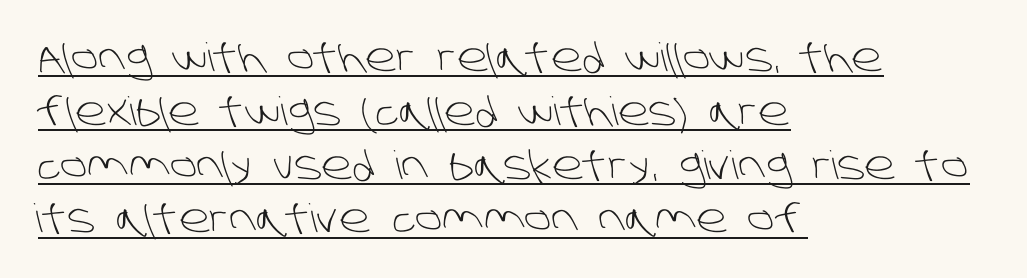
Q: Is the text bold? A: No.
Q: Is the typeface a serif or a sans-serif typeface? A: Sans-serif.
Q: Is the text underlined? A: Yes.
Q: How is the paragraph aligned? A: Left-aligned.
Q: Is the spacing between letters normal or unusually wide? A: Normal.
Q: Is the spacing between lines tight, normal or loose? A: Normal.
Q: Width (condensed, normal, or wide)? A: Normal.
Q: Stroke contrast? A: Low.
Q: x-height? A: Large.
Q: Monospaced? A: No.
